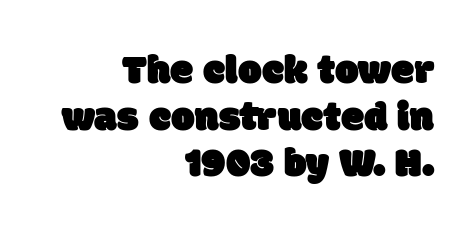
The image shows 42 px sans-serif type; set right-aligned, tight line spacing (1.11x), normal letter spacing, not underlined; low stroke contrast and a large x-height.
